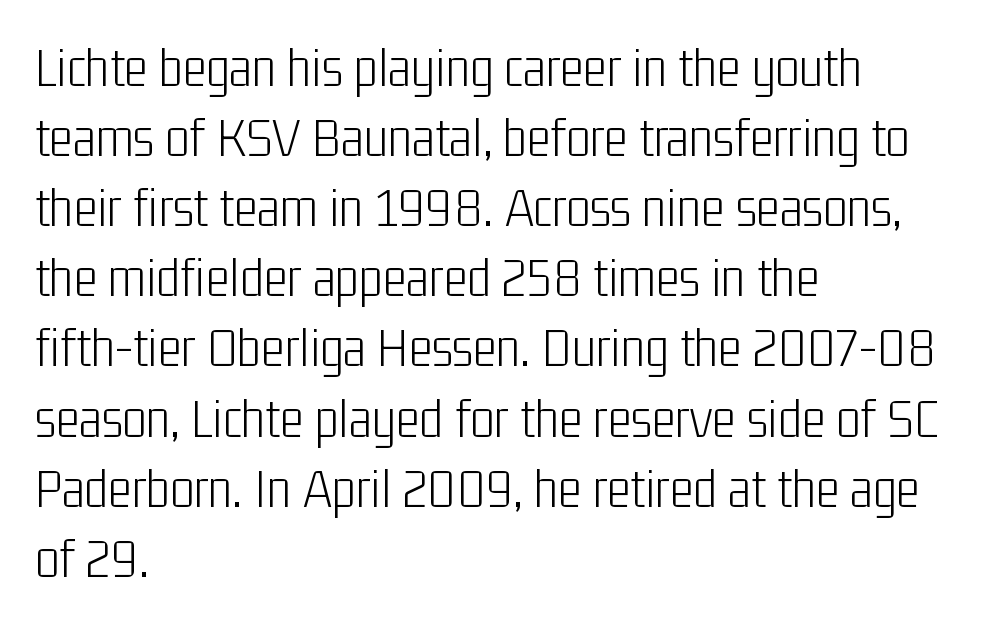
{"serif": "no", "italic": "no", "bold": "no", "weight": "light", "width": "condensed", "stroke_contrast": "low", "x_height": "medium", "monospaced": "no", "underline": "no", "align": "left", "line_spacing_ratio": 1.23, "letter_spacing": "normal", "letter_spacing_em": 0.0, "glyph_px": 57}
